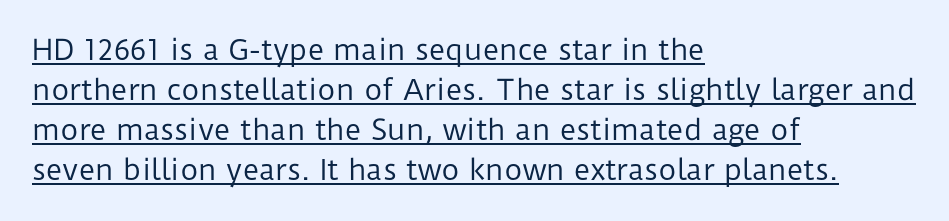
The image shows 28 px regular-weight sans-serif type, upright; set left-aligned, normal line spacing (1.43x), normal letter spacing, underlined; low stroke contrast and a medium x-height.
